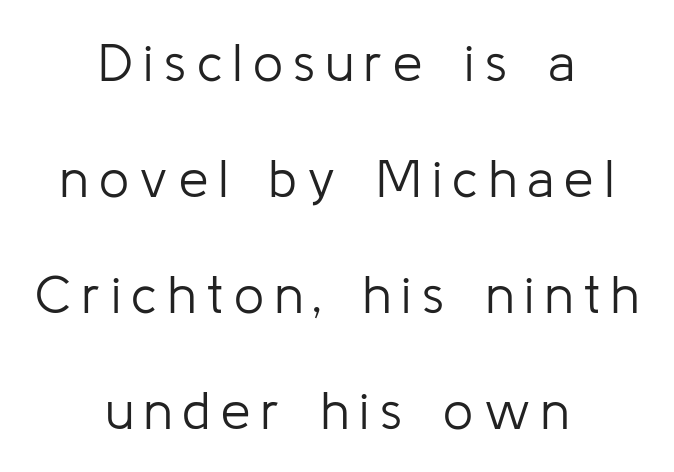
The image shows 53 px light sans-serif type, upright; set centered, loose line spacing (2.19x), unusually wide letter spacing (+0.2 em), not underlined; low stroke contrast and a medium x-height.
